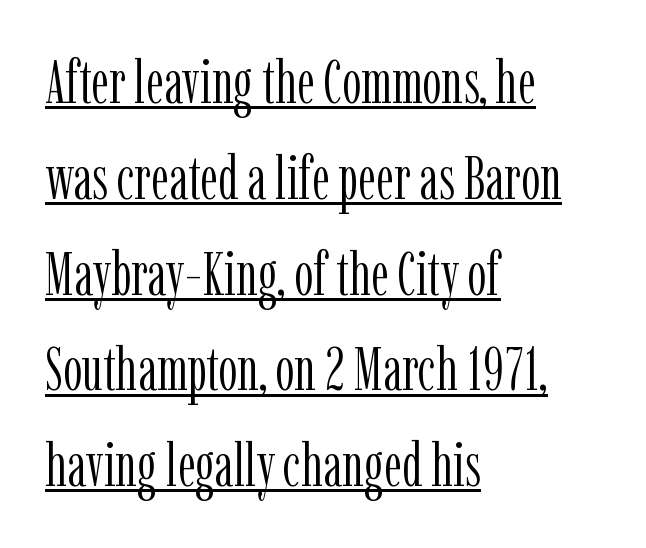
Q: Is the text bold? A: No.
Q: Is the text italic (slanted)? A: No, it is upright.
Q: Is the typeface a serif or a sans-serif typeface? A: Serif.
Q: Is the text underlined? A: Yes.
Q: How is the paragraph aligned? A: Left-aligned.
Q: Is the spacing between letters normal or unusually wide? A: Normal.
Q: Is the spacing between lines tight, normal or loose? A: Normal.
Q: Width (condensed, normal, or wide)? A: Condensed.
Q: Stroke contrast? A: Low.
Q: x-height? A: Medium.
Q: Monospaced? A: No.
